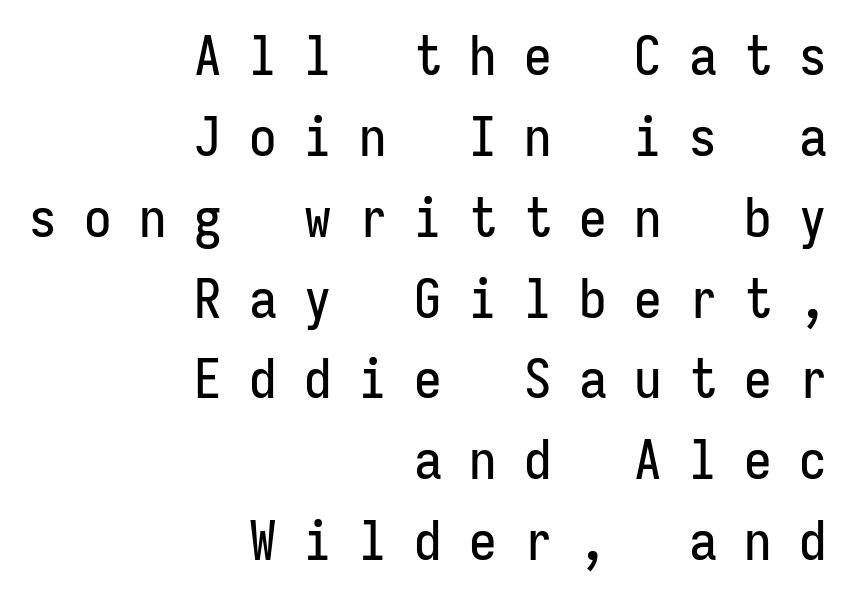
These lines are rendered in a fixed-pitch font. A clean baseline with only descenders dipping below it. Does extra space separate the letters? Yes, quite a lot of it. The leading is moderate, giving the passage an even texture. A flush-right, rag-left setting is used for this passage.
